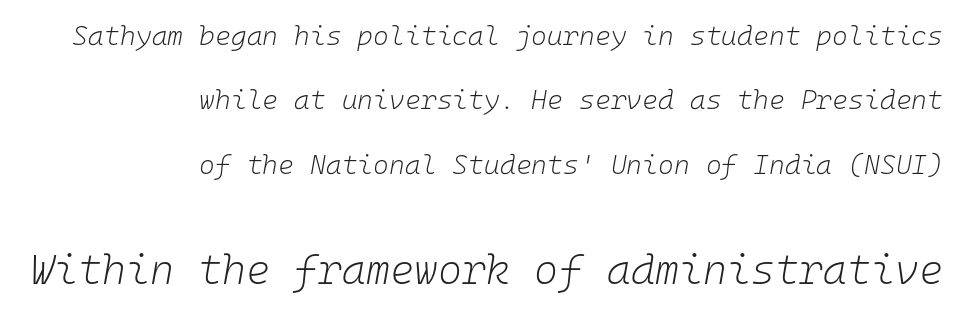
The image shows 41 px light type, italic (leaning right), monospaced; set right-aligned, loose line spacing (2.38x), normal letter spacing, not underlined; the second (bottom) block is 1.52x larger; low stroke contrast and a medium x-height.
